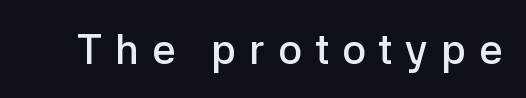
Q: Is the text bold? A: Semi-bold.
Q: Is the text italic (slanted)? A: No, it is upright.
Q: Is the typeface a serif or a sans-serif typeface? A: Sans-serif.
Q: Is the text underlined? A: No.
Q: Is the spacing between letters normal or unusually wide? A: Unusually wide.
Q: Width (condensed, normal, or wide)? A: Normal.
Q: Stroke contrast? A: Low.
Q: x-height? A: Medium.
Q: Monospaced? A: No.
